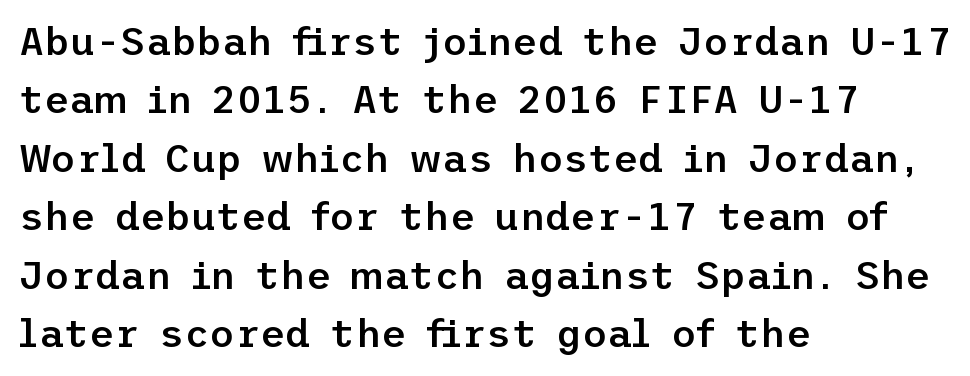
Q: Is the text bold? A: Semi-bold.
Q: Is the text italic (slanted)? A: No, it is upright.
Q: Is the typeface a serif or a sans-serif typeface? A: Sans-serif.
Q: Is the text underlined? A: No.
Q: How is the paragraph aligned? A: Left-aligned.
Q: Is the spacing between letters normal or unusually wide? A: Normal.
Q: Is the spacing between lines tight, normal or loose? A: Normal.
Q: Width (condensed, normal, or wide)? A: Normal.
Q: Stroke contrast? A: Low.
Q: x-height? A: Medium.
